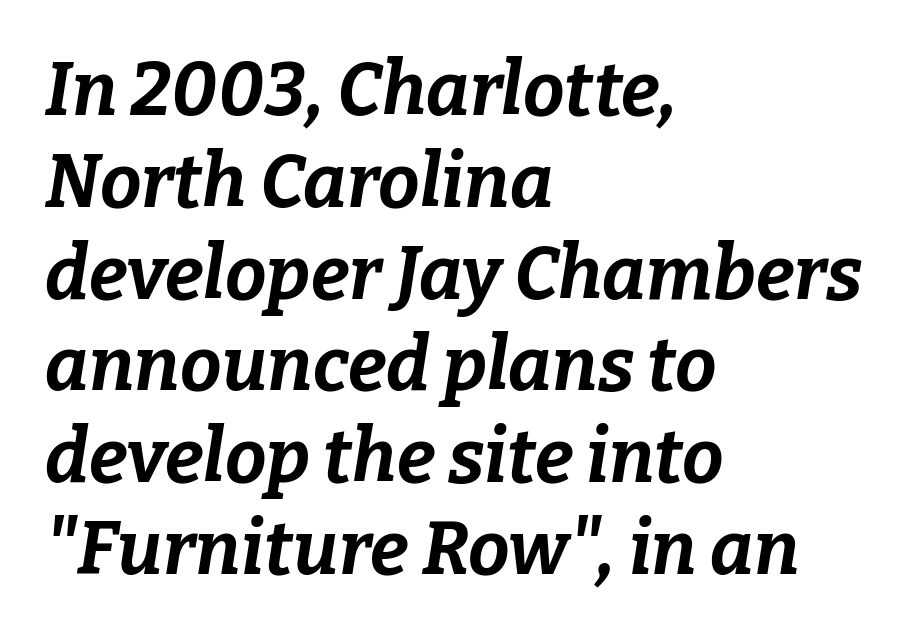
Q: Is the text bold? A: Yes.
Q: Is the text italic (slanted)? A: Yes, it leans right by about 9 degrees.
Q: Is the text underlined? A: No.
Q: How is the paragraph aligned? A: Left-aligned.
Q: Is the spacing between letters normal or unusually wide? A: Normal.
Q: Width (condensed, normal, or wide)? A: Normal.
Q: Stroke contrast? A: Low.
Q: x-height? A: Medium.
Q: Monospaced? A: No.
